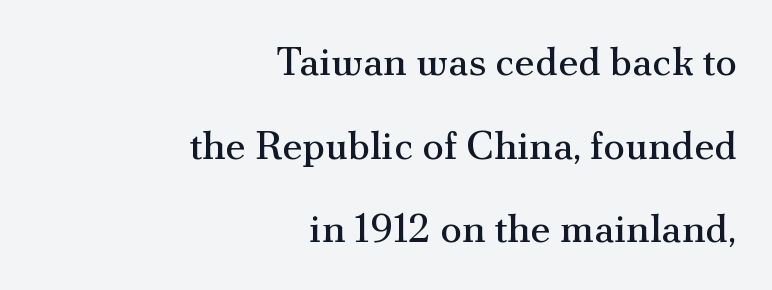
The image shows 40 px regular-weight serif type, upright; set right-aligned, loose line spacing (2.09x), normal letter spacing, not underlined; medium stroke contrast and a small x-height.
